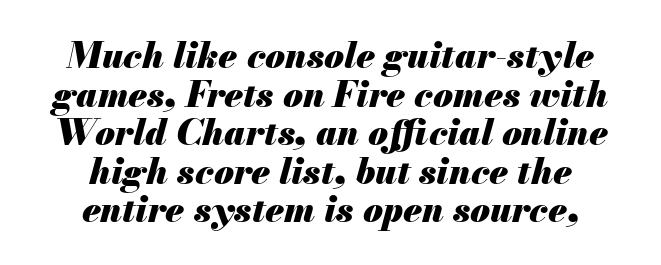
{"italic": "yes", "lean": "right", "slant_degrees": 13, "bold": "yes", "weight": "heavy", "width": "normal", "stroke_contrast": "medium", "x_height": "small", "monospaced": "no", "underline": "no", "align": "center", "line_spacing": "tight", "line_spacing_ratio": 1.07, "letter_spacing": "normal", "letter_spacing_em": 0.0, "glyph_px": 36}
